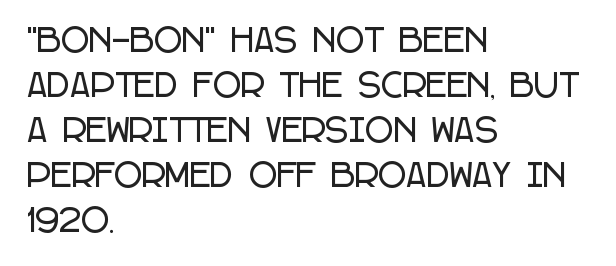
The image shows 31 px condensed sans-serif type, upright; set left-aligned, normal line spacing (1.45x), normal letter spacing, not underlined; low stroke contrast and a large x-height.
